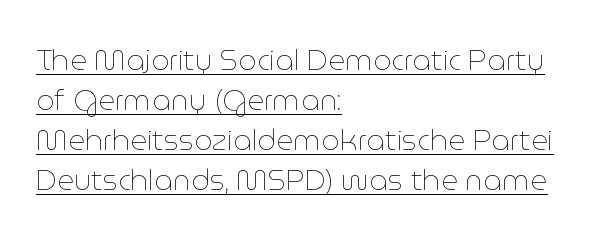
Q: Is the text bold? A: No.
Q: Is the text italic (slanted)? A: No, it is upright.
Q: Is the text underlined? A: Yes.
Q: How is the paragraph aligned? A: Left-aligned.
Q: Is the spacing between letters normal or unusually wide? A: Normal.
Q: Is the spacing between lines tight, normal or loose? A: Normal.
Q: Width (condensed, normal, or wide)? A: Normal.
Q: Stroke contrast? A: Low.
Q: x-height? A: Medium.
Q: Monospaced? A: No.
